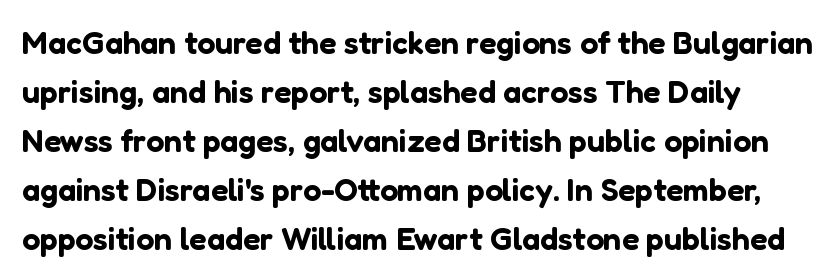
The image shows 32 px sans-serif type, upright; set normal line spacing (1.53x), normal letter spacing, not underlined; low stroke contrast and a medium x-height.
